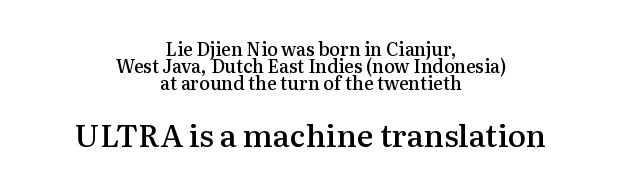
The setting favours the middle, as headings and verse often do. In terms of letterspacing, this is plain default setting. The typesetting leans somewhat heavy: a semibold. The block of text is dense from top to bottom, with scant space between rows.
